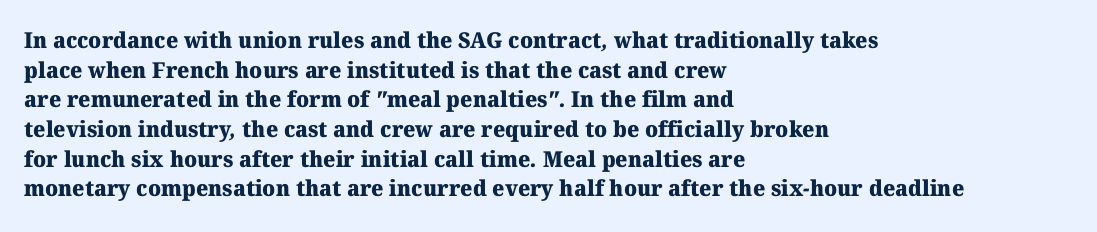
The typesetting leans heavy: a genuine bold. Leading: standard. The ragged edge is on the right, which tells us the setting is flush left. Spacing between characters is what you'd get straight out of the box. The passage shown is not underscored anywhere.
